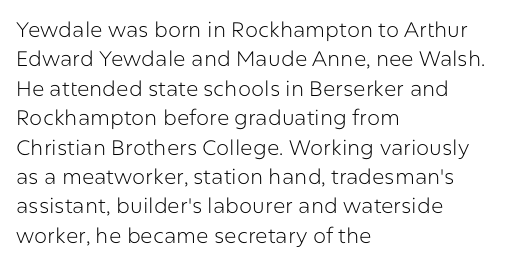
Q: Is the text bold? A: No.
Q: Is the text italic (slanted)? A: No, it is upright.
Q: Is the text underlined? A: No.
Q: How is the paragraph aligned? A: Left-aligned.
Q: Is the spacing between letters normal or unusually wide? A: Normal.
Q: Is the spacing between lines tight, normal or loose? A: Normal.
